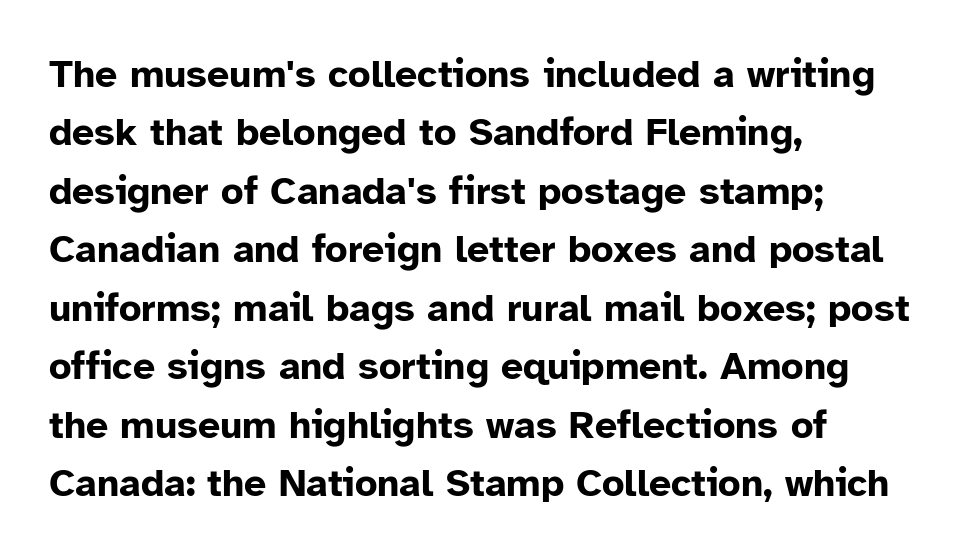
{"serif": "no", "italic": "no", "bold": "yes", "weight": "bold", "width": "normal", "stroke_contrast": "low", "x_height": "medium", "monospaced": "no", "underline": "no", "align": "left", "line_spacing": "normal", "line_spacing_ratio": 1.5, "letter_spacing": "normal", "letter_spacing_em": 0.0, "glyph_px": 39}
